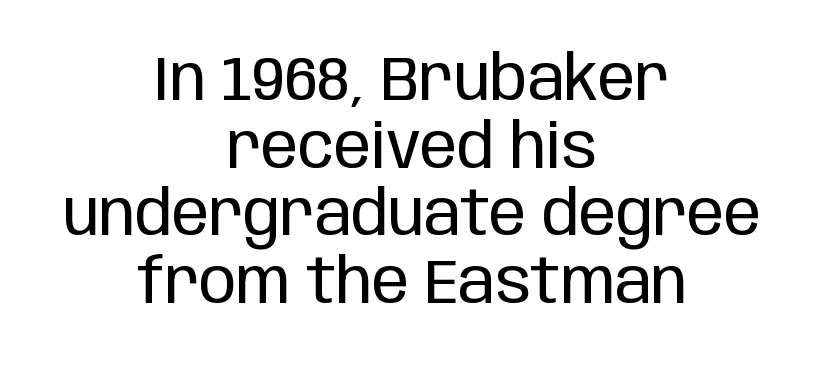
{"serif": "no", "italic": "no", "bold": "no", "weight": "regular", "width": "condensed", "stroke_contrast": "low", "x_height": "large", "monospaced": "no", "underline": "no", "align": "center", "line_spacing": "tight", "line_spacing_ratio": 1.09, "letter_spacing": "normal", "letter_spacing_em": 0.0, "glyph_px": 62}
